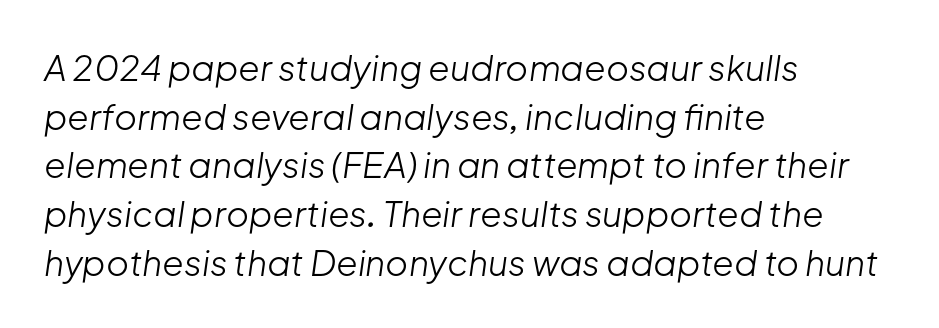
Q: Is the text bold? A: No.
Q: Is the text italic (slanted)? A: Yes, it leans right by about 8 degrees.
Q: Is the text underlined? A: No.
Q: How is the paragraph aligned? A: Left-aligned.
Q: Is the spacing between letters normal or unusually wide? A: Normal.
Q: Is the spacing between lines tight, normal or loose? A: Normal.
Q: Width (condensed, normal, or wide)? A: Normal.
Q: Stroke contrast? A: Low.
Q: x-height? A: Medium.
Q: Monospaced? A: No.
